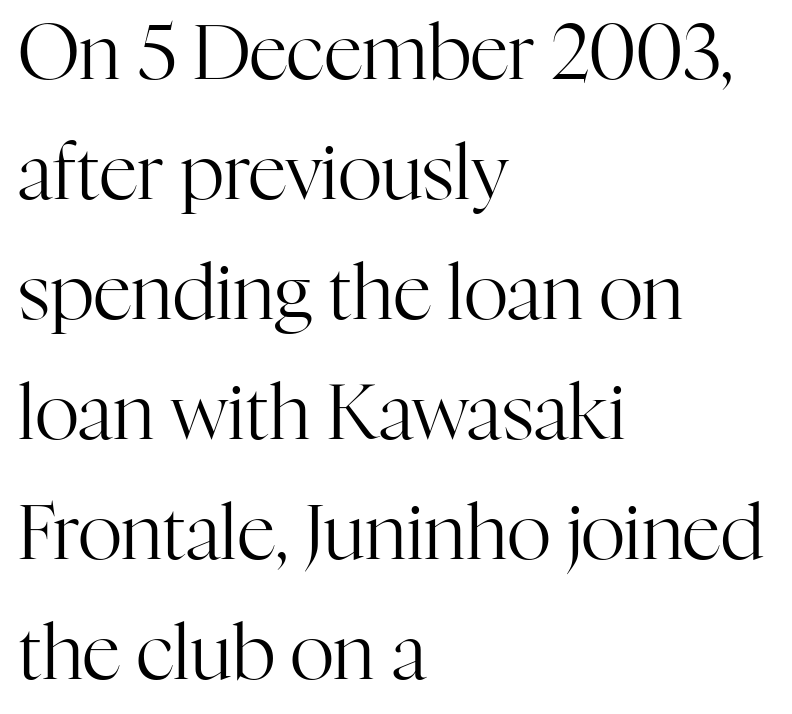
Summary of vertical rhythm: regular, with standard interline spacing. I'd call this a serif setting — the letters wear small feet. The passage shown is typed in a proportional face where columns would drift. Heaviness? Minimal to ordinary, like unemphasized prose.
